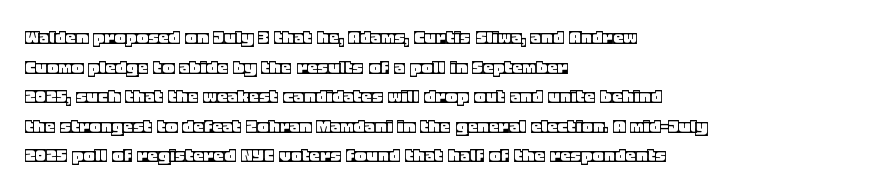
Caption: standard tracking, unaltered. Only glyphs here, with clear space below each row. The line-height multiplier appears to be the usual default. The typography opts for an upright posture over an oblique one. A student would call this left alignment; a typographer would say flush left, rag right.
